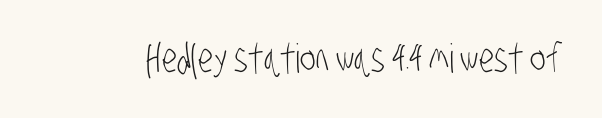
The image shows 40 px light, condensed sans-serif type; set normal letter spacing, not underlined; low stroke contrast and a large x-height.
